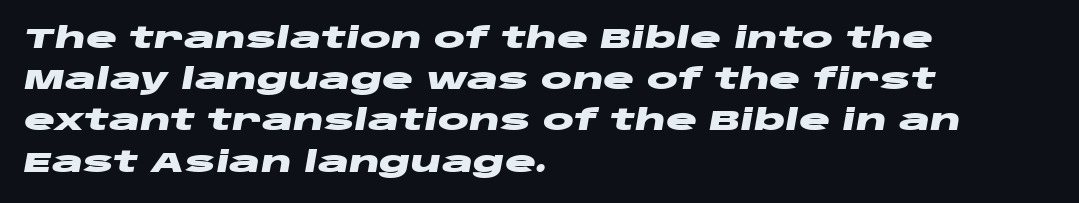
Q: Is the text bold? A: Yes.
Q: Is the text italic (slanted)? A: Yes, it leans right by about 10 degrees.
Q: Is the text underlined? A: No.
Q: How is the paragraph aligned? A: Left-aligned.
Q: Is the spacing between letters normal or unusually wide? A: Normal.
Q: Is the spacing between lines tight, normal or loose? A: Normal.
Q: Width (condensed, normal, or wide)? A: Wide.
Q: Stroke contrast? A: Low.
Q: x-height? A: Large.
Q: Monospaced? A: No.
